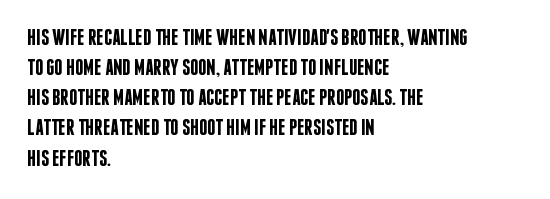
Q: Is the text bold? A: Semi-bold.
Q: Is the text italic (slanted)? A: No, it is upright.
Q: Is the text underlined? A: No.
Q: How is the paragraph aligned? A: Left-aligned.
Q: Is the spacing between letters normal or unusually wide? A: Normal.
Q: Is the spacing between lines tight, normal or loose? A: Normal.
